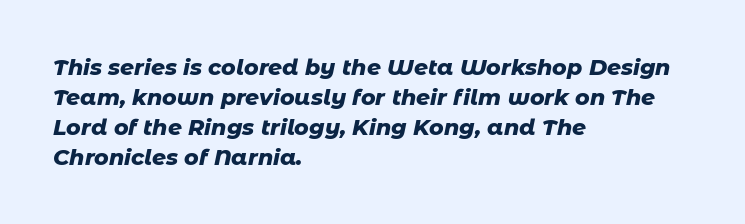
{"italic": "yes", "lean": "right", "slant_degrees": 11, "bold": "yes", "underline": "no", "align": "left", "line_spacing": "normal", "line_spacing_ratio": 1.36, "letter_spacing": "normal", "letter_spacing_em": 0.0, "glyph_px": 22}
